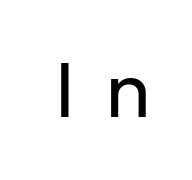
{"serif": "no", "italic": "no", "bold": "no", "weight": "regular", "width": "normal", "stroke_contrast": "low", "x_height": "medium", "monospaced": "no", "underline": "no", "letter_spacing": "wide", "letter_spacing_em": 0.38, "glyph_px": 77}
